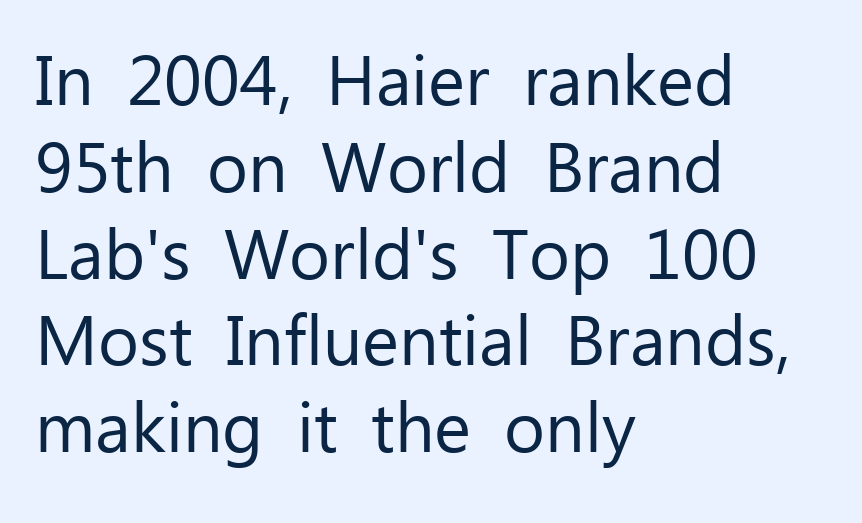
Q: Is the text bold? A: No.
Q: Is the text italic (slanted)? A: No, it is upright.
Q: Is the typeface a serif or a sans-serif typeface? A: Sans-serif.
Q: Is the text underlined? A: No.
Q: How is the paragraph aligned? A: Left-aligned.
Q: Is the spacing between letters normal or unusually wide? A: Normal.
Q: Width (condensed, normal, or wide)? A: Normal.
Q: Stroke contrast? A: Low.
Q: x-height? A: Medium.
Q: Monospaced? A: No.
